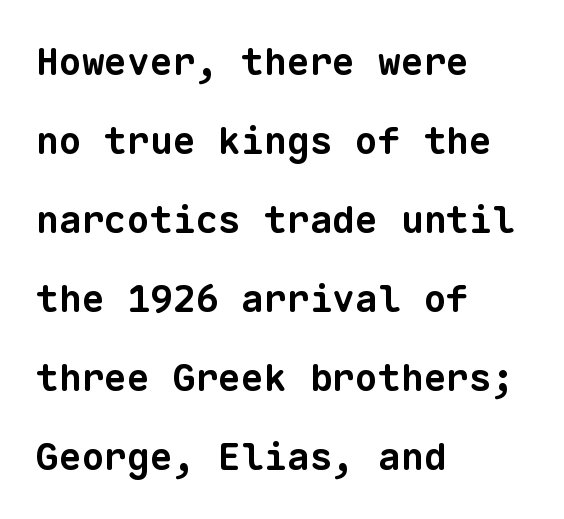
Typographic density is high because the face is bold. Does the type have serifs? No, each stem ends abruptly. The rag falls on the right side of this text block. The zone under the glyphs is completely vacant.
